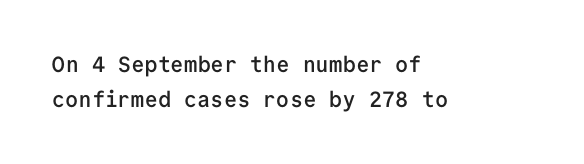
Firm but not heavy-handed strokes: this text is semibold. The specimen omits any rule beneath the text block's lines. Ordinary non-slanted type is in use. Each new line begins a customary step beneath the previous one. The line texture is even and compact thanks to regular tracking.
